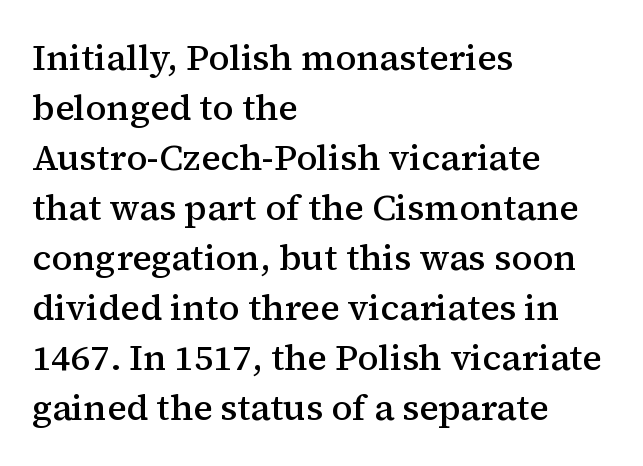
The image shows 36 px semibold serif type, upright; set left-aligned, normal line spacing (1.39x), normal letter spacing, not underlined; medium stroke contrast and a medium x-height.
